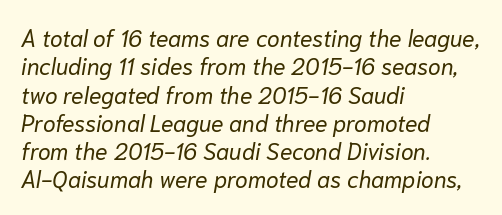
The image shows 23 px text type, italic (leaning right); set left-aligned, line spacing 1.23x, normal letter spacing, not underlined.
